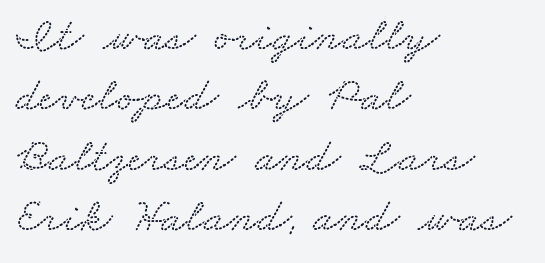
The image shows 48 px wide serif type; set left-aligned, normal line spacing (1.26x), normal letter spacing, not underlined; medium stroke contrast and a small x-height.
